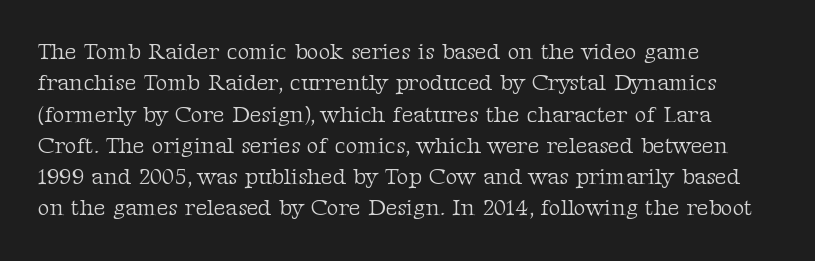
One glance says typical: line gaps are just what's usual. What stands out about the letter spacing? Nothing — it is the standard amount. This reads as an unemphasized weight, regular at the heaviest. The text block is weighted toward the left margin, trailing off unevenly rightward. Descender tails drop into unmarked territory. The specimen reads as upright at a glance.
